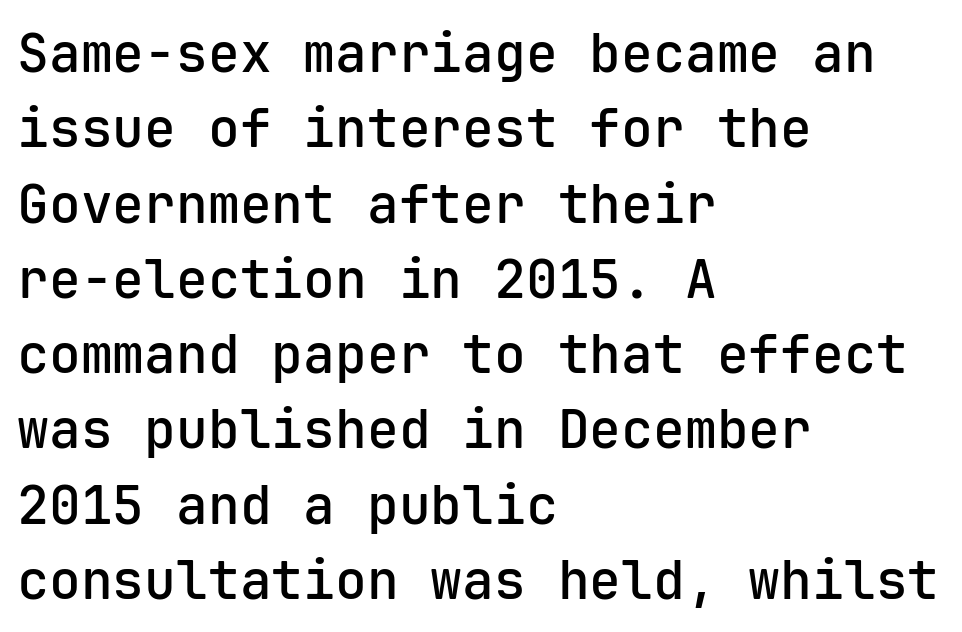
Q: Is the text bold? A: Semi-bold.
Q: Is the text italic (slanted)? A: No, it is upright.
Q: Is the typeface a serif or a sans-serif typeface? A: Sans-serif.
Q: Is the text underlined? A: No.
Q: How is the paragraph aligned? A: Left-aligned.
Q: Is the spacing between letters normal or unusually wide? A: Normal.
Q: Is the spacing between lines tight, normal or loose? A: Normal.
Q: Width (condensed, normal, or wide)? A: Normal.
Q: Stroke contrast? A: Low.
Q: x-height? A: Medium.
Q: Monospaced? A: Yes.
